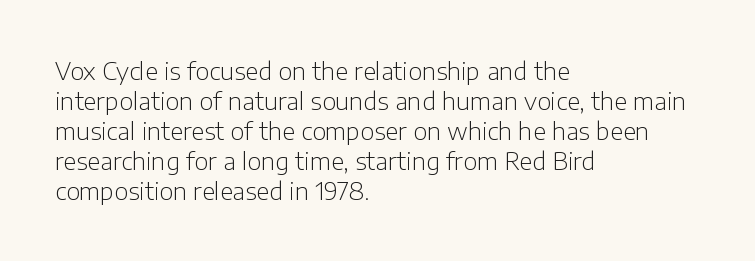
The image shows 24 px text type, upright; set left-aligned, normal line spacing (1.25x), normal letter spacing, not underlined.
